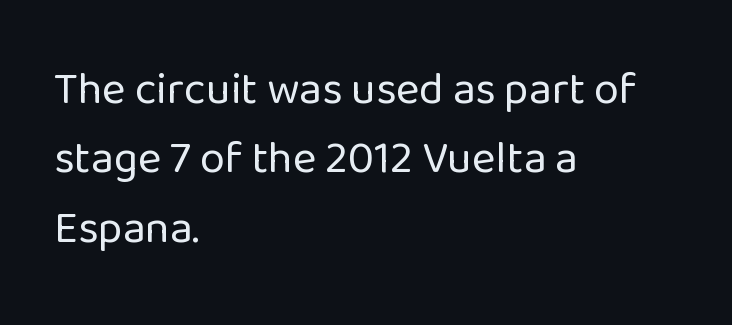
{"serif": "no", "italic": "no", "bold": "no", "weight": "regular", "width": "normal", "stroke_contrast": "low", "x_height": "medium", "monospaced": "no", "underline": "no", "align": "left", "line_spacing": "normal", "line_spacing_ratio": 1.54, "letter_spacing": "normal", "letter_spacing_em": 0.0, "glyph_px": 45}
